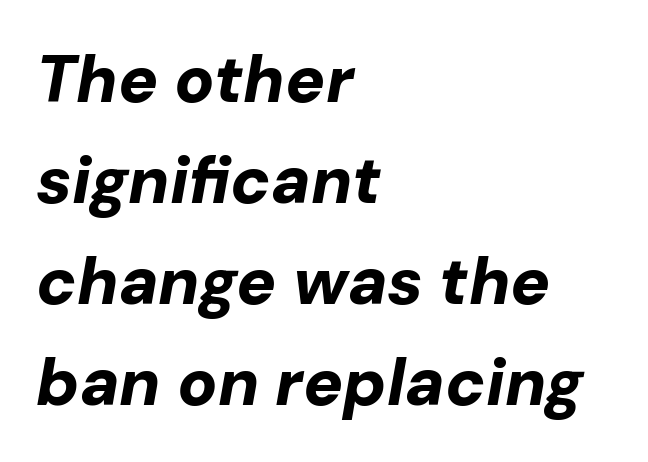
{"italic": "yes", "lean": "right", "slant_degrees": 10, "bold": "yes", "weight": "bold", "width": "normal", "stroke_contrast": "low", "x_height": "medium", "monospaced": "no", "underline": "no", "align": "left", "line_spacing": "normal", "line_spacing_ratio": 1.53, "letter_spacing": "normal", "letter_spacing_em": 0.0, "glyph_px": 66}
